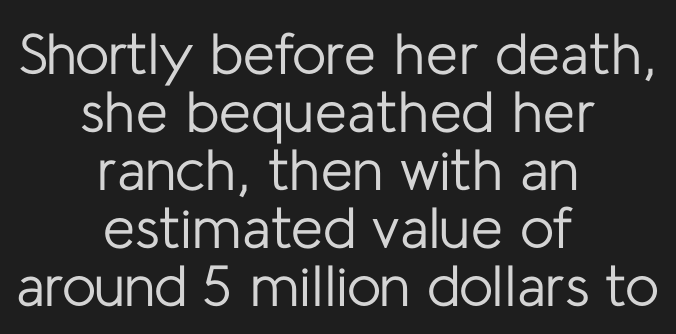
This block would grow much taller if given ordinary leading; it's compressed now. To sum up the face: it is a sans, with no serifs. If you drew a line through each stem, it would be perfectly vertical. Glance below the letters and you will spot only blank space. Compared with a typical body face, this is equally light or lighter still. The passage shown is typed in a proportional face where columns would drift.
